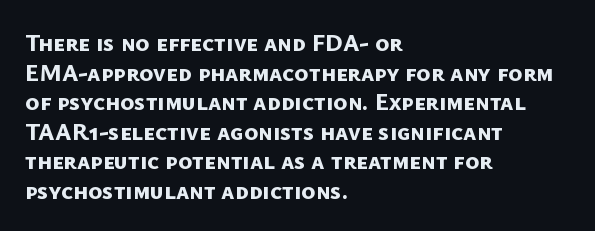
The image shows 24 px bold type; set left-aligned, line spacing 1.23x, normal letter spacing, not underlined.
